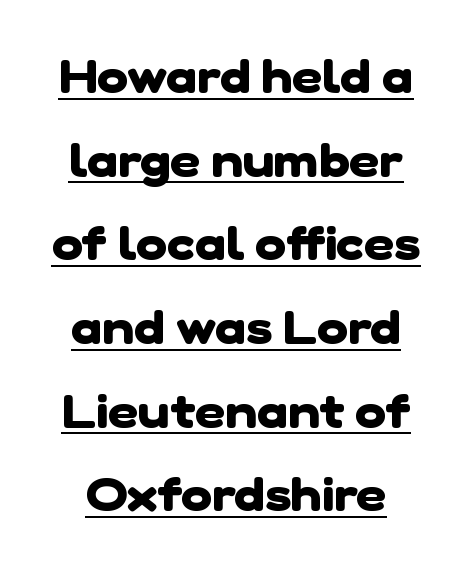
Q: Is the text bold? A: Yes.
Q: Is the typeface a serif or a sans-serif typeface? A: Sans-serif.
Q: Is the text underlined? A: Yes.
Q: Is the spacing between letters normal or unusually wide? A: Normal.
Q: Width (condensed, normal, or wide)? A: Normal.
Q: Stroke contrast? A: Low.
Q: x-height? A: Medium.
Q: Monospaced? A: No.
